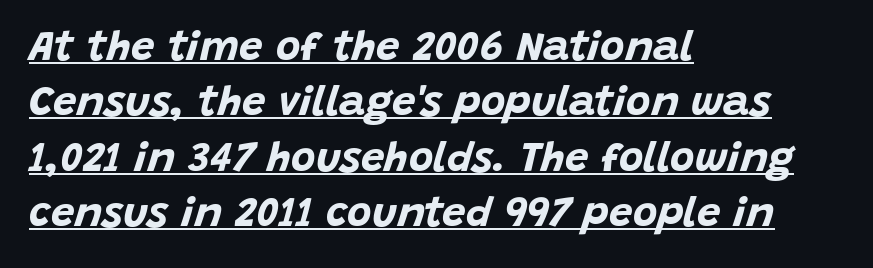
The image shows 42 px bold type, italic (leaning right); set left-aligned, normal line spacing (1.32x), normal letter spacing, underlined; low stroke contrast and a large x-height.
